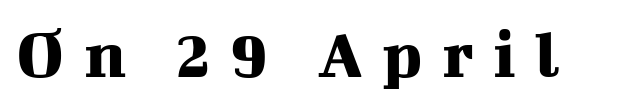
Q: Is the text italic (slanted)? A: No, it is upright.
Q: Is the typeface a serif or a sans-serif typeface? A: Serif.
Q: Is the text underlined? A: No.
Q: Is the spacing between letters normal or unusually wide? A: Unusually wide.
Q: Width (condensed, normal, or wide)? A: Normal.
Q: Stroke contrast? A: Medium.
Q: x-height? A: Medium.
Q: Monospaced? A: No.
